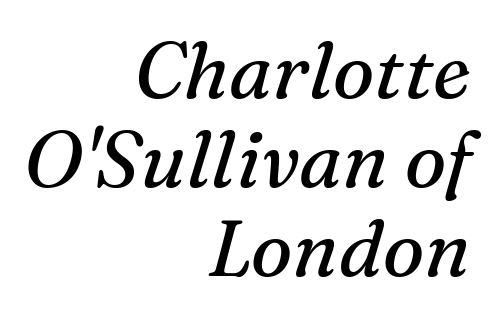
Slanted lettering throughout. Alignment: flush right. Is this a fixed-width face? No — the glyphs have proportional, varying widths. Stroke thickness stays within the range of a standard reading face or lighter. Does the leading feel generous? Not at all — it's pinched. Observe the serifs anchoring each vertical stroke in this sample.
